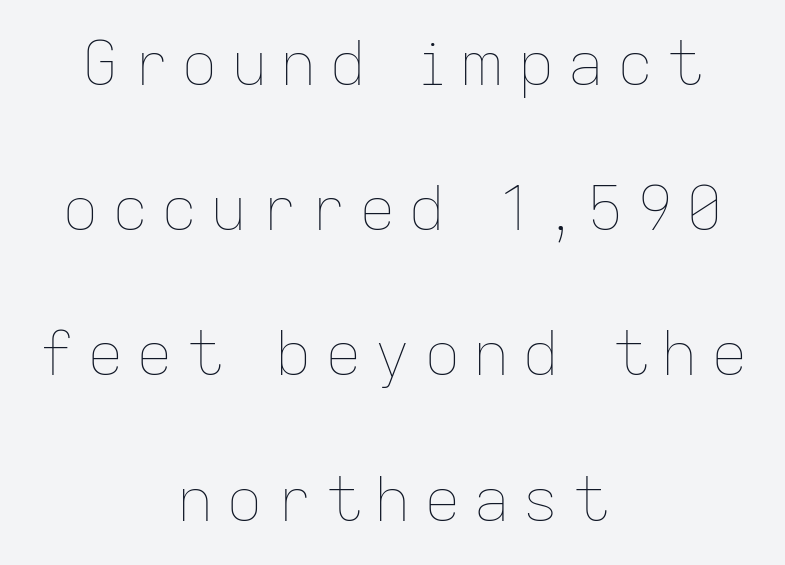
The gaps between neighbouring characters are conspicuously large. Every character sits straight up, as roman type does. Stroke thickness stays within the range of a standard reading face or lighter. The lines in this sample share a center point and differ in where they start and stop. In terms of leading, this rendering errs on the spacious side. Glance below the letters and you will spot only blank space.
